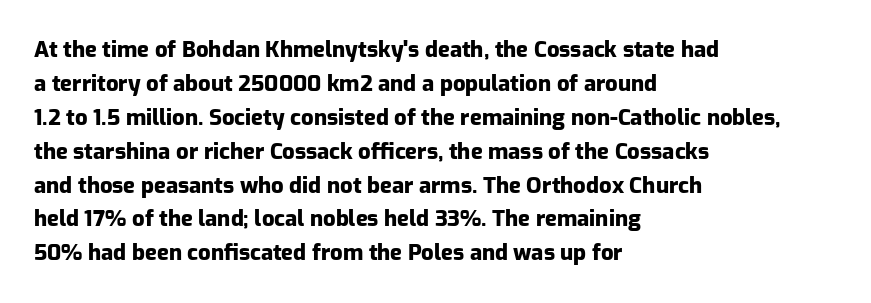
The lettering holds an erect, upright posture throughout. No word sits above an underline. Thick stems and heavy bowls — unmistakably bold. How are the letters spaced? Ordinarily, with no added tracking. Line beginnings align vertically; line endings do not.
